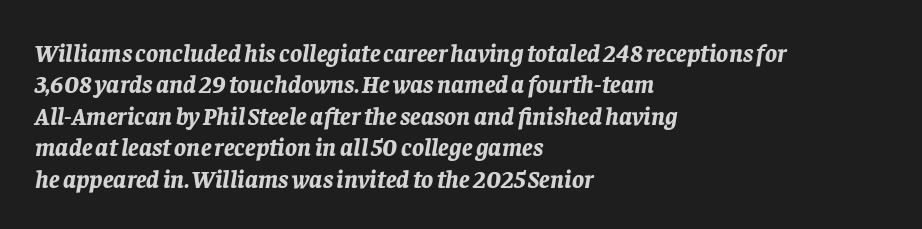
In terms of posture, this sample is oblique. Interline gaps are of average width in this sample. The setting favours the left margin, as ordinary paragraphs usually do. Nobody drew a line under any word here. Chunky letters — that's bold for sure.
